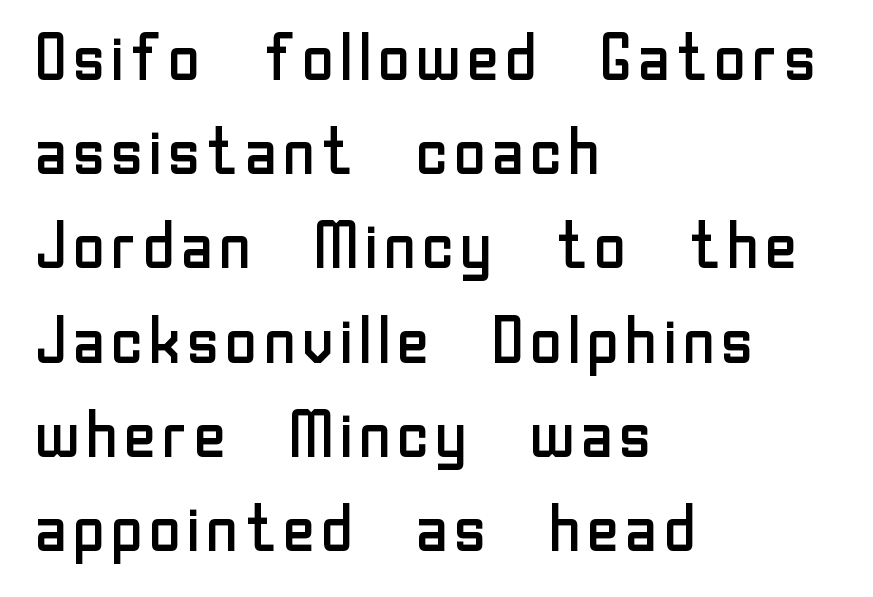
Q: Is the text bold? A: No.
Q: Is the text italic (slanted)? A: No, it is upright.
Q: Is the typeface a serif or a sans-serif typeface? A: Sans-serif.
Q: Is the text underlined? A: No.
Q: How is the paragraph aligned? A: Left-aligned.
Q: Is the spacing between letters normal or unusually wide? A: Normal.
Q: Is the spacing between lines tight, normal or loose? A: Normal.
Q: Width (condensed, normal, or wide)? A: Normal.
Q: Stroke contrast? A: Low.
Q: x-height? A: Medium.
Q: Monospaced? A: No.
